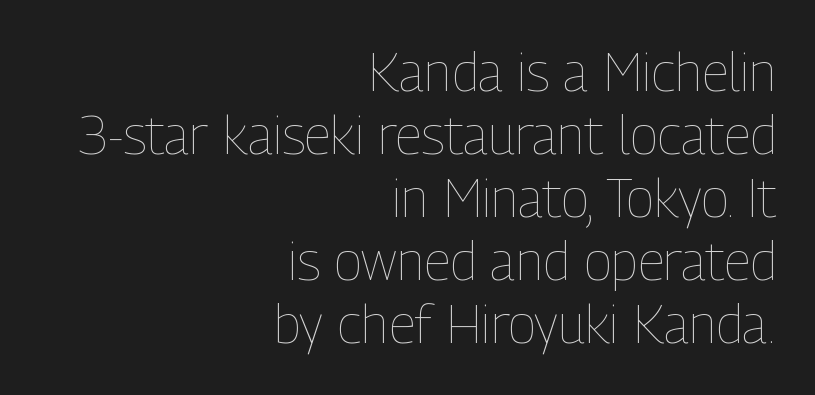
Q: Is the text bold? A: No.
Q: Is the text italic (slanted)? A: No, it is upright.
Q: Is the text underlined? A: No.
Q: How is the paragraph aligned? A: Right-aligned.
Q: Is the spacing between letters normal or unusually wide? A: Normal.
Q: Width (condensed, normal, or wide)? A: Condensed.
Q: Stroke contrast? A: Low.
Q: x-height? A: Medium.
Q: Monospaced? A: No.
